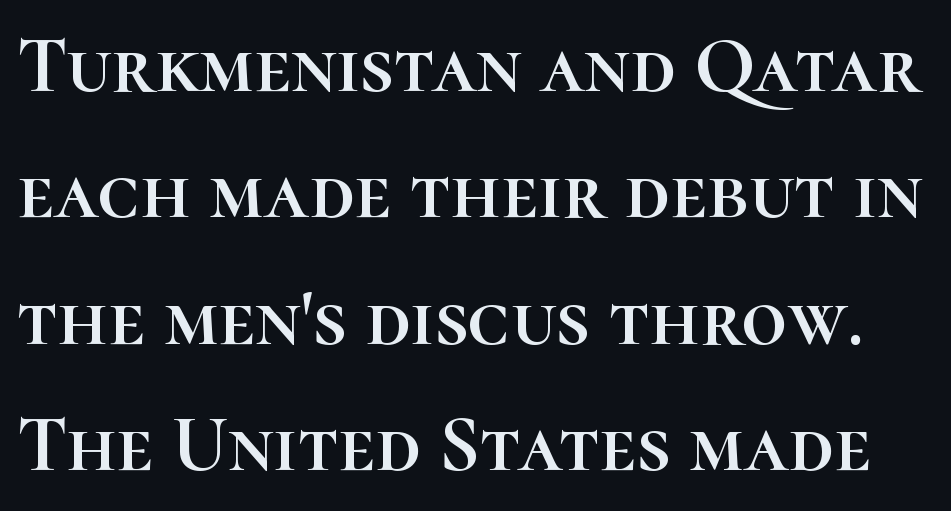
Q: Is the text italic (slanted)? A: No, it is upright.
Q: Is the text underlined? A: No.
Q: Is the spacing between letters normal or unusually wide? A: Normal.
Q: Is the spacing between lines tight, normal or loose? A: Normal.
Q: Width (condensed, normal, or wide)? A: Normal.
Q: Stroke contrast? A: High.
Q: x-height? A: Medium.
Q: Monospaced? A: No.
